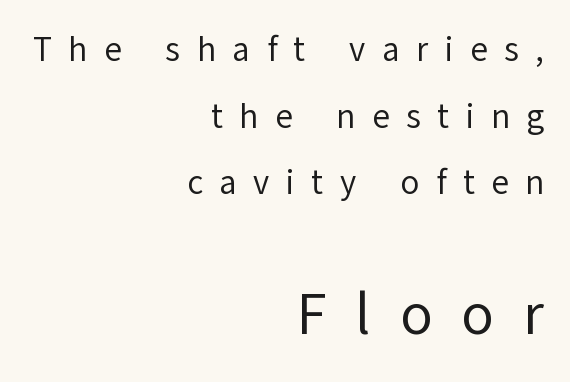
The image shows 59 px regular-weight sans-serif type, upright; set right-aligned, loose line spacing (1.96x), unusually wide letter spacing (+0.49 em), not underlined; the second (bottom) block is 1.74x larger; low stroke contrast and a medium x-height.
